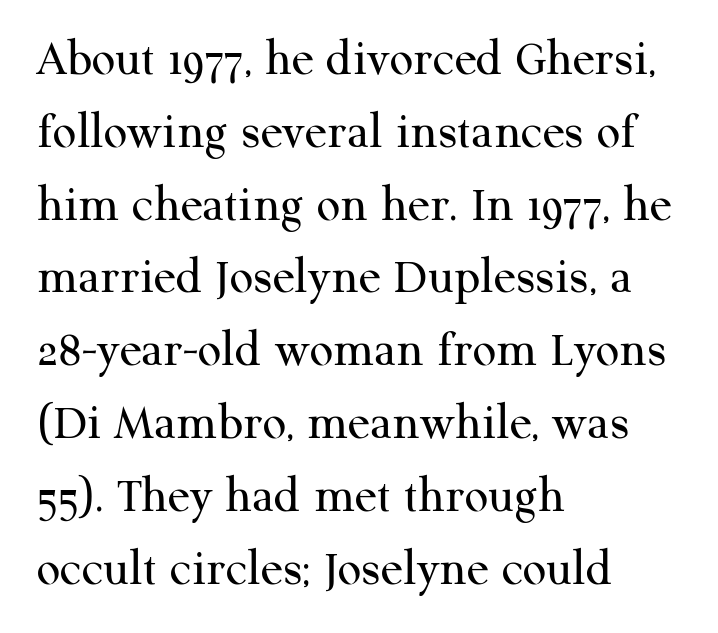
Q: Is the text bold? A: No.
Q: Is the text italic (slanted)? A: No, it is upright.
Q: Is the typeface a serif or a sans-serif typeface? A: Serif.
Q: Is the text underlined? A: No.
Q: How is the paragraph aligned? A: Left-aligned.
Q: Is the spacing between letters normal or unusually wide? A: Normal.
Q: Is the spacing between lines tight, normal or loose? A: Normal.
Q: Width (condensed, normal, or wide)? A: Normal.
Q: Stroke contrast? A: Medium.
Q: x-height? A: Medium.
Q: Monospaced? A: No.
